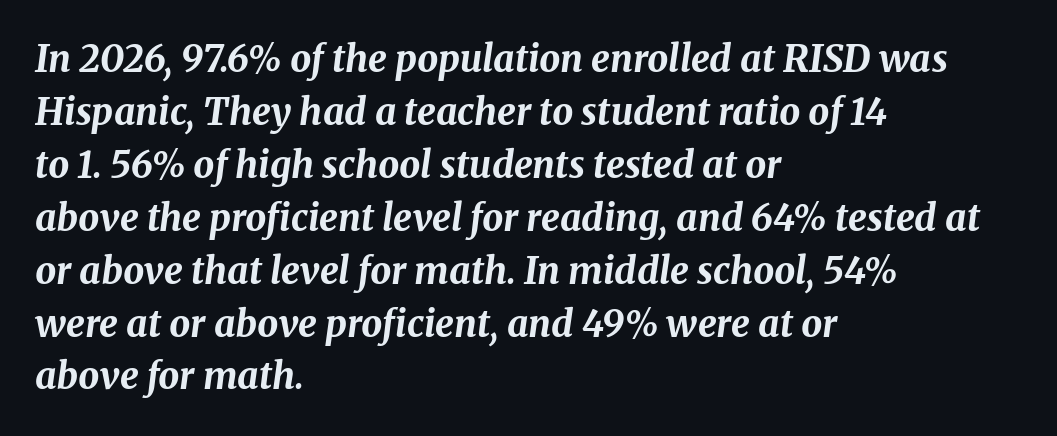
The image shows 37 px bold type, italic (leaning right); set left-aligned, normal line spacing (1.43x), normal letter spacing, not underlined; medium stroke contrast and a medium x-height.
